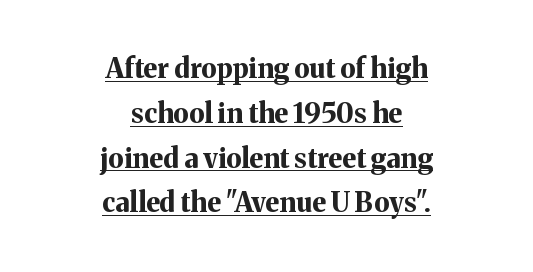
Q: Is the text bold? A: Yes.
Q: Is the text italic (slanted)? A: No, it is upright.
Q: Is the text underlined? A: Yes.
Q: How is the paragraph aligned? A: Centered.
Q: Is the spacing between letters normal or unusually wide? A: Normal.
Q: Is the spacing between lines tight, normal or loose? A: Normal.
